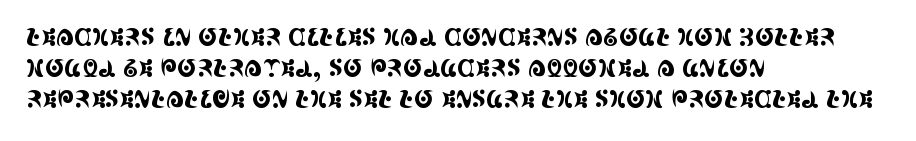
The glyphs are unaccompanied by any horizontal stroke below them. Quick note: not italic, upright. Each word holds together tightly as a unit, with standard inter-letter gaps. The paragraph shown leans on its left margin. Does the leading feel generous? No, just average.
